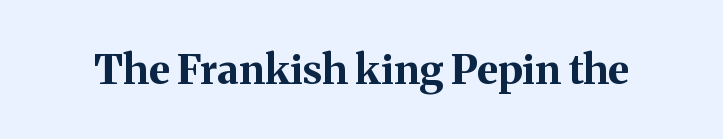
{"serif": "yes", "italic": "no", "bold": "yes", "weight": "bold", "width": "normal", "stroke_contrast": "medium", "x_height": "medium", "monospaced": "no", "underline": "no", "letter_spacing": "normal", "letter_spacing_em": 0.0, "glyph_px": 41}
